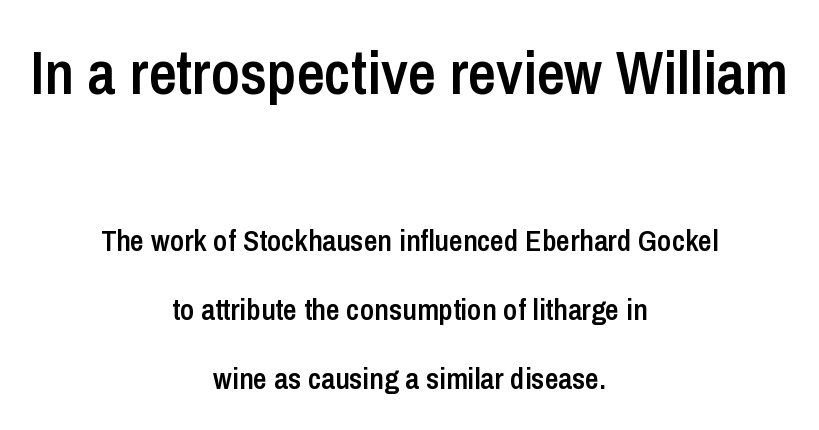
{"serif": "no", "italic": "no", "bold": "semi", "weight": "semibold", "width": "condensed", "stroke_contrast": "low", "x_height": "medium", "monospaced": "no", "underline": "no", "align": "center", "line_spacing": "loose", "line_spacing_ratio": 2.3, "letter_spacing": "normal", "letter_spacing_em": 0.0, "larger_block": "first", "size_ratio": 2.03, "glyph_px": 61}
